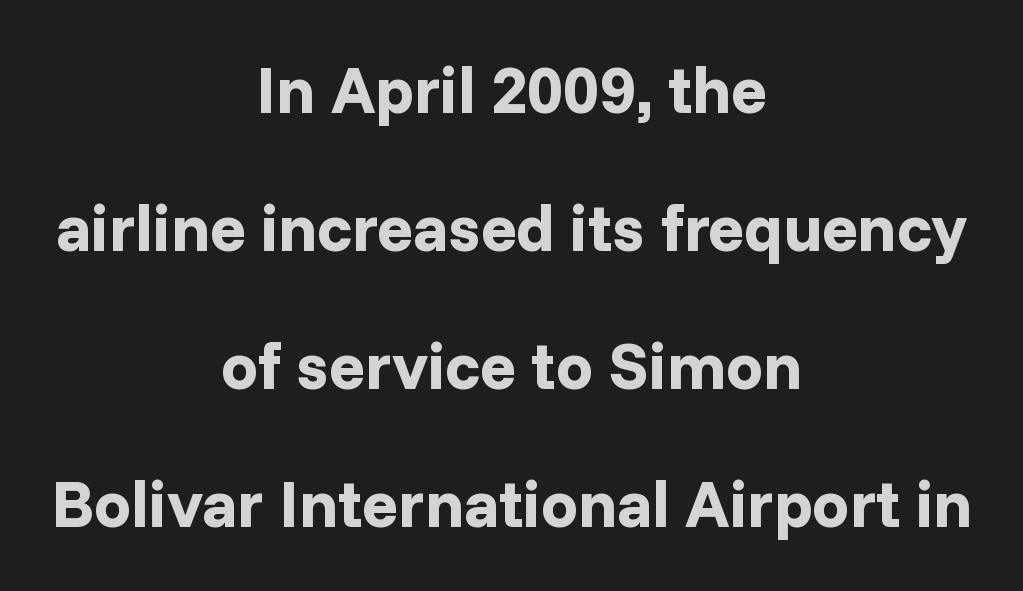
{"serif": "no", "italic": "no", "bold": "yes", "weight": "bold", "width": "normal", "stroke_contrast": "low", "x_height": "medium", "monospaced": "no", "underline": "no", "align": "center", "line_spacing": "loose", "line_spacing_ratio": 2.09, "letter_spacing": "normal", "letter_spacing_em": 0.0, "glyph_px": 66}
